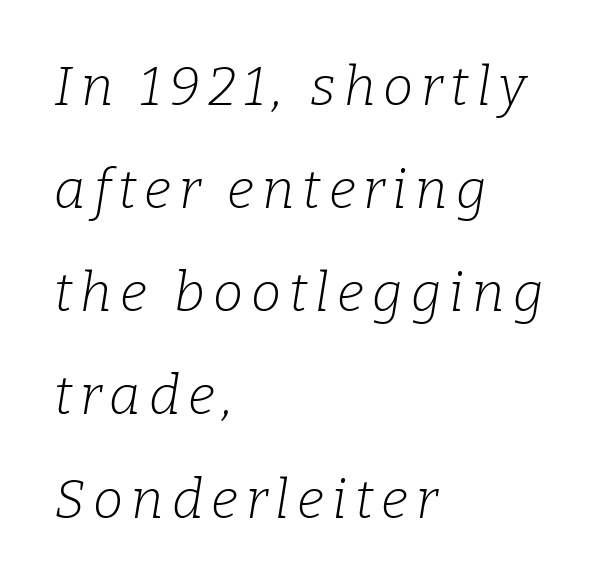
No chunkiness to these letters — they're not bold. The designer dialed line spacing up above the default. Compared with a centered layout, this one pins lines to the left instead. The passage shown leans; its letterforms are oblique. The space directly below the letters is spotless.
